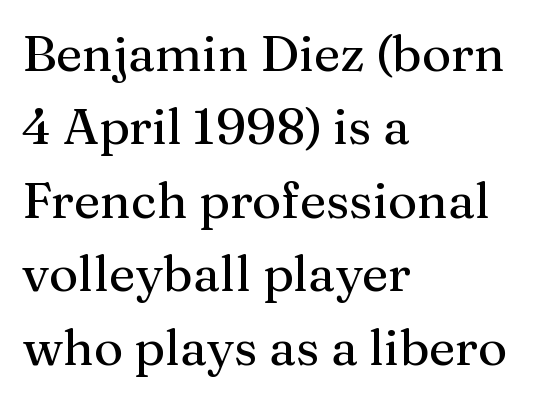
Normally led — the rows are evenly, conventionally spaced. The words here are not underlined. The ragged edge is on the right, which tells us the setting is flush left. Italic: no, the glyphs are upright roman.
